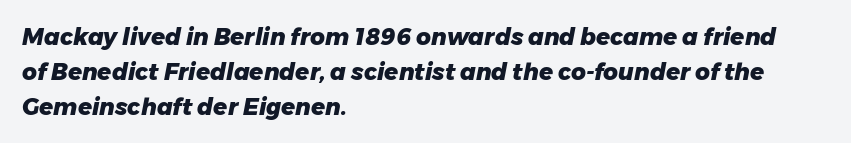
Plain, unruled lines of type. Compared with ordinary roman type, these characters are visibly tilted. Is the block centered? No — it sits flush against the left margin. A typesetter would call this leading conventional body-copy spacing.
